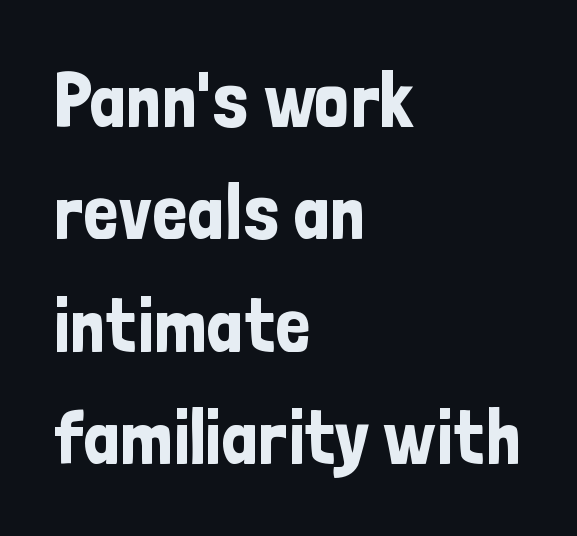
{"serif": "no", "italic": "no", "width": "condensed", "stroke_contrast": "low", "x_height": "medium", "monospaced": "no", "underline": "no", "align": "left", "line_spacing": "normal", "line_spacing_ratio": 1.46, "letter_spacing": "normal", "letter_spacing_em": 0.0, "glyph_px": 77}
